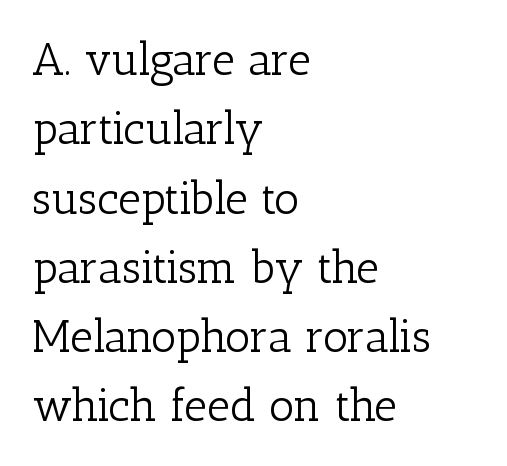
{"serif": "yes", "italic": "no", "bold": "no", "weight": "light", "width": "normal", "stroke_contrast": "low", "x_height": "medium", "monospaced": "no", "underline": "no", "align": "left", "line_spacing": "normal", "line_spacing_ratio": 1.54, "letter_spacing": "normal", "letter_spacing_em": 0.0, "glyph_px": 45}
